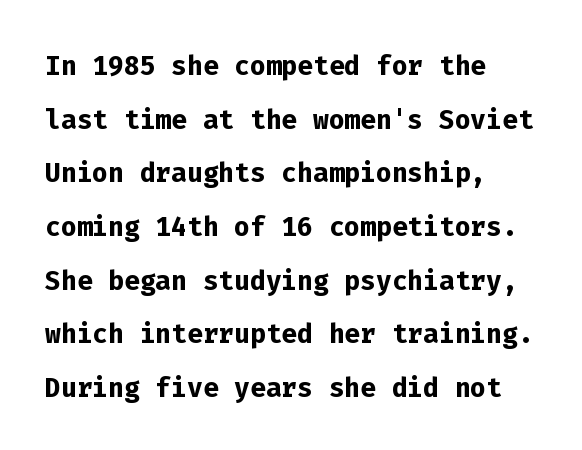
A typesetter would call this monospace, since all characters share one set width. Summary of vertical rhythm: regular, with standard interline spacing. The lines in this sample share a left origin and differ only in where they stop. No feet cap the strokes, marking this as sans-serif type. Nothing unusual about the tracking: characters are spaced as the font intends.
